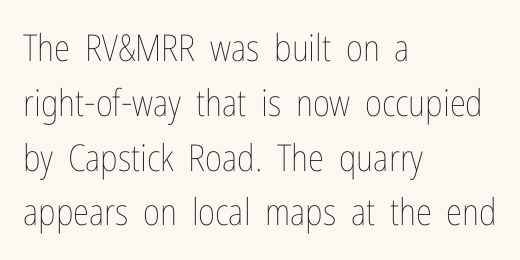
The image shows 37 px thin, condensed type, upright; set left-aligned, normal line spacing (1.48x), normal letter spacing, not underlined; low stroke contrast and a medium x-height.
